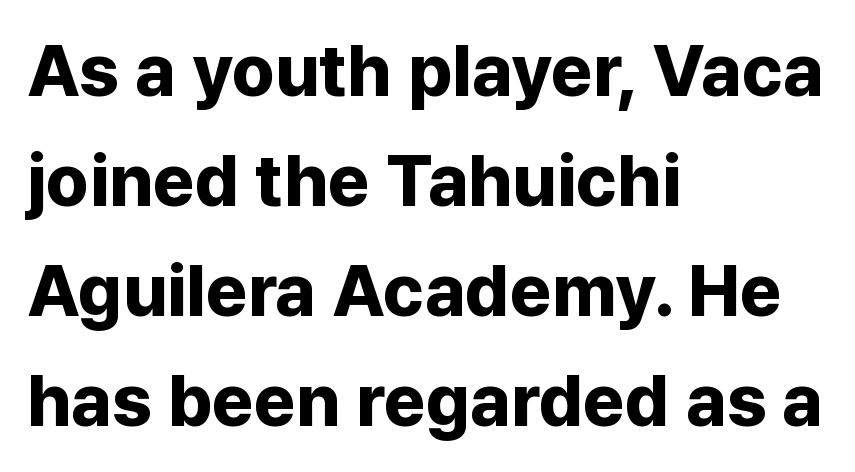
Q: Is the text bold? A: Yes.
Q: Is the text italic (slanted)? A: No, it is upright.
Q: Is the typeface a serif or a sans-serif typeface? A: Sans-serif.
Q: Is the text underlined? A: No.
Q: How is the paragraph aligned? A: Left-aligned.
Q: Is the spacing between letters normal or unusually wide? A: Normal.
Q: Is the spacing between lines tight, normal or loose? A: Normal.
Q: Width (condensed, normal, or wide)? A: Normal.
Q: Stroke contrast? A: Low.
Q: x-height? A: Medium.
Q: Monospaced? A: No.
